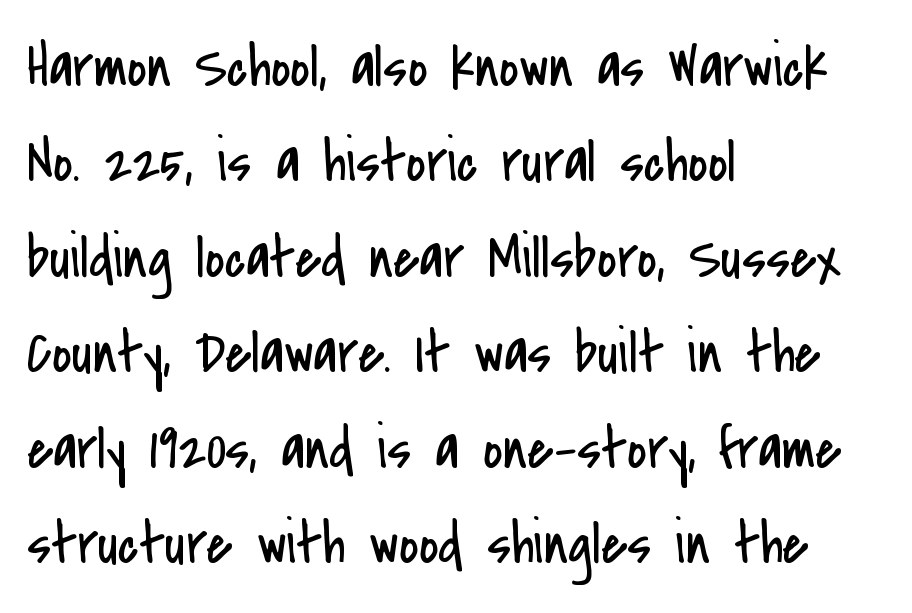
{"serif": "no", "italic": "no", "bold": "no", "weight": "regular", "width": "condensed", "stroke_contrast": "low", "x_height": "small", "monospaced": "no", "underline": "no", "align": "left", "line_spacing": "normal", "line_spacing_ratio": 1.59, "letter_spacing": "normal", "letter_spacing_em": 0.0, "glyph_px": 60}
